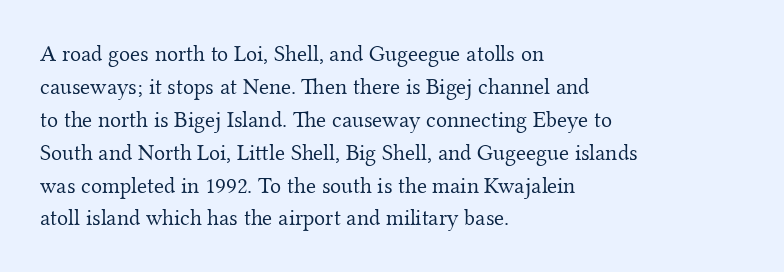
The image shows 23 px text type, upright; set left-aligned, normal line spacing (1.43x), normal letter spacing, not underlined.
